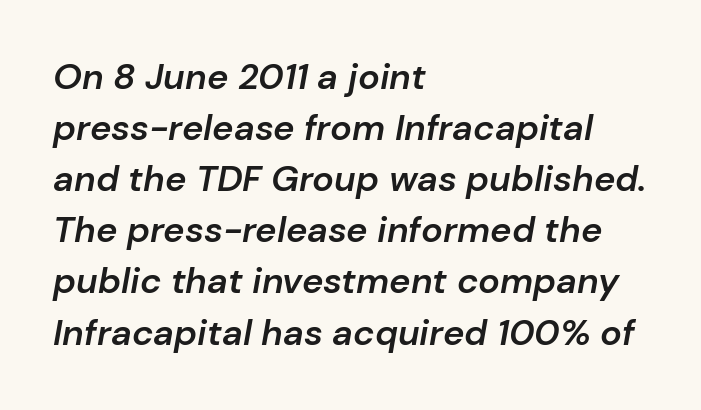
Q: Is the text bold? A: Semi-bold.
Q: Is the text italic (slanted)? A: Yes, it leans right by about 10 degrees.
Q: Is the text underlined? A: No.
Q: How is the paragraph aligned? A: Left-aligned.
Q: Is the spacing between letters normal or unusually wide? A: Normal.
Q: Is the spacing between lines tight, normal or loose? A: Normal.
Q: Width (condensed, normal, or wide)? A: Normal.
Q: Stroke contrast? A: Low.
Q: x-height? A: Medium.
Q: Monospaced? A: No.
